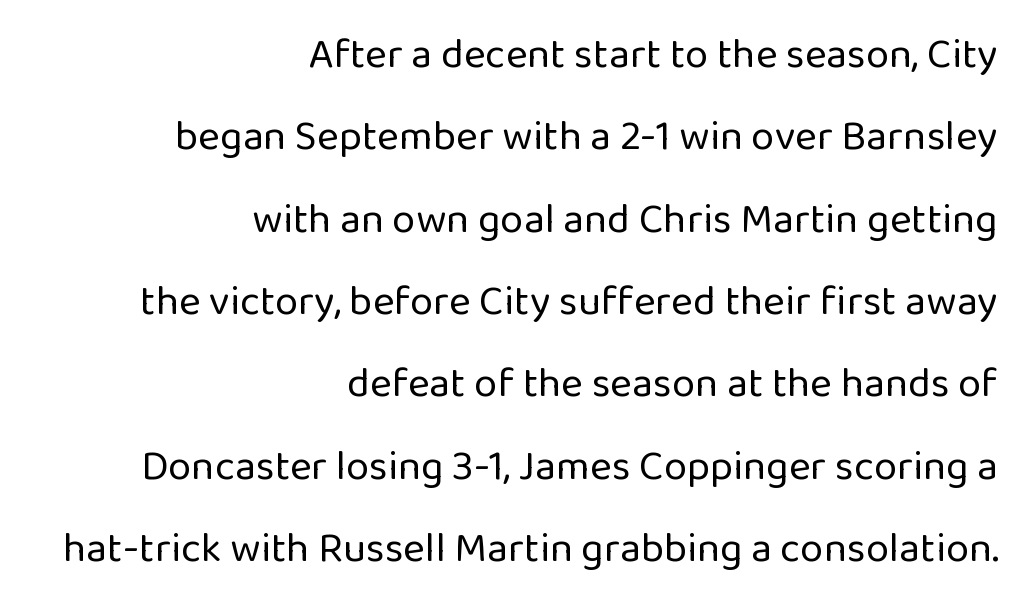
The image shows 42 px regular-weight sans-serif type, upright; set right-aligned, loose line spacing (1.96x), normal letter spacing, not underlined; low stroke contrast and a medium x-height.
